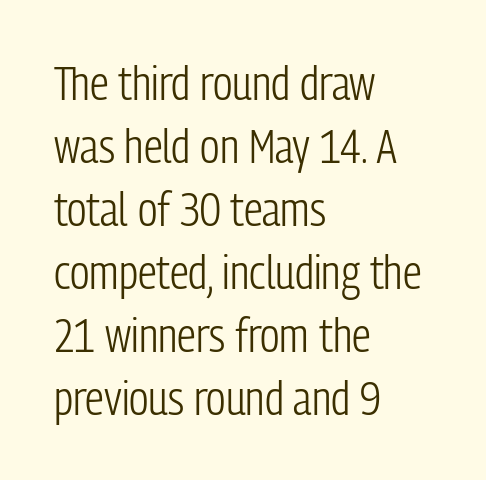
In terms of letterspacing, this is plain default setting. Spacing verdict: proportional, widths tailored to each character. The font's upright variant was chosen for this text. Line starts are locked; line ends wander.
